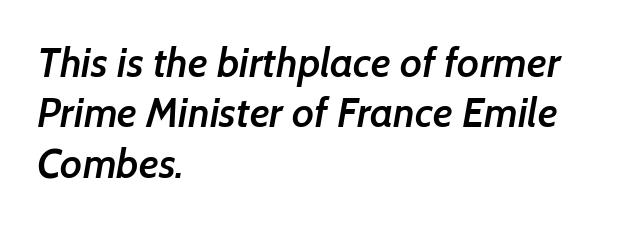
The image shows 41 px semibold sans-serif type; set left-aligned, line spacing 1.23x, normal letter spacing, not underlined; low stroke contrast and a medium x-height.
